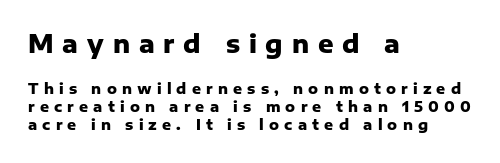
{"italic": "no", "bold": "yes", "underline": "no", "align": "left", "line_spacing": "normal", "line_spacing_ratio": 1.31, "letter_spacing": "wide", "letter_spacing_em": 0.37, "larger_block": "first", "size_ratio": 1.71, "glyph_px": 24}
